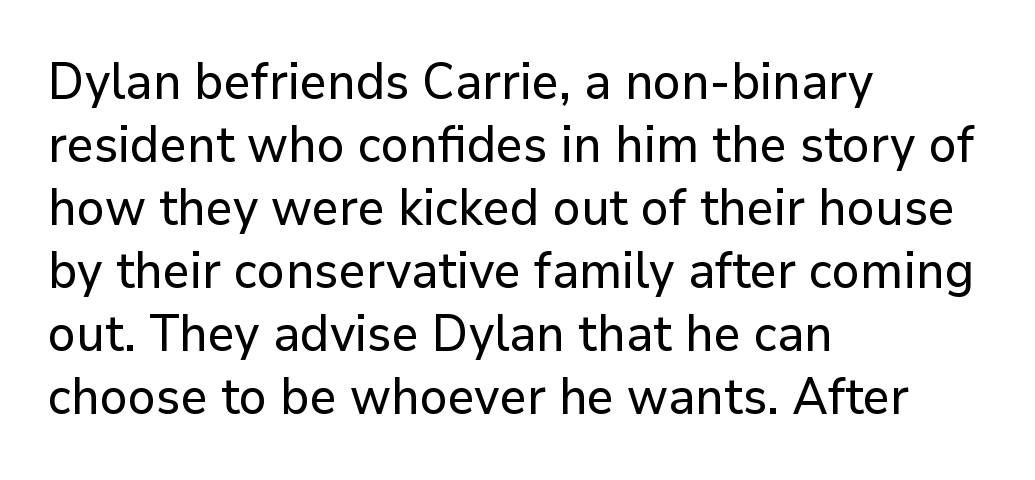
Q: Is the text italic (slanted)? A: No, it is upright.
Q: Is the typeface a serif or a sans-serif typeface? A: Sans-serif.
Q: Is the text underlined? A: No.
Q: How is the paragraph aligned? A: Left-aligned.
Q: Is the spacing between letters normal or unusually wide? A: Normal.
Q: Is the spacing between lines tight, normal or loose? A: Normal.
Q: Width (condensed, normal, or wide)? A: Normal.
Q: Stroke contrast? A: Low.
Q: x-height? A: Medium.
Q: Monospaced? A: No.
